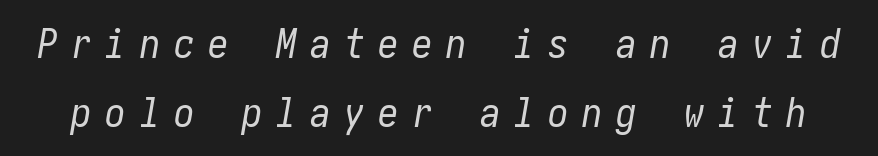
{"italic": "yes", "lean": "right", "slant_degrees": 10, "bold": "no", "weight": "regular", "width": "condensed", "stroke_contrast": "low", "x_height": "medium", "underline": "no", "line_spacing": "normal", "line_spacing_ratio": 1.68, "letter_spacing": "wide", "letter_spacing_em": 0.33, "glyph_px": 41}
